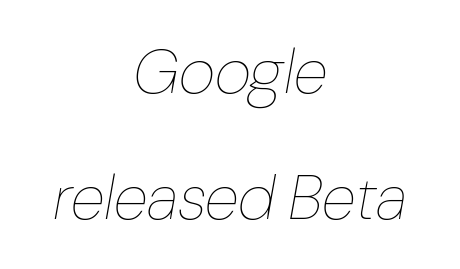
Where is the straight margin? There isn't one; the lines are centered. The letters are slanted; this is an italic face. Is the type heavy? It reads as light-to-regular instead. The type is set solid horizontally, with unmodified tracking.
